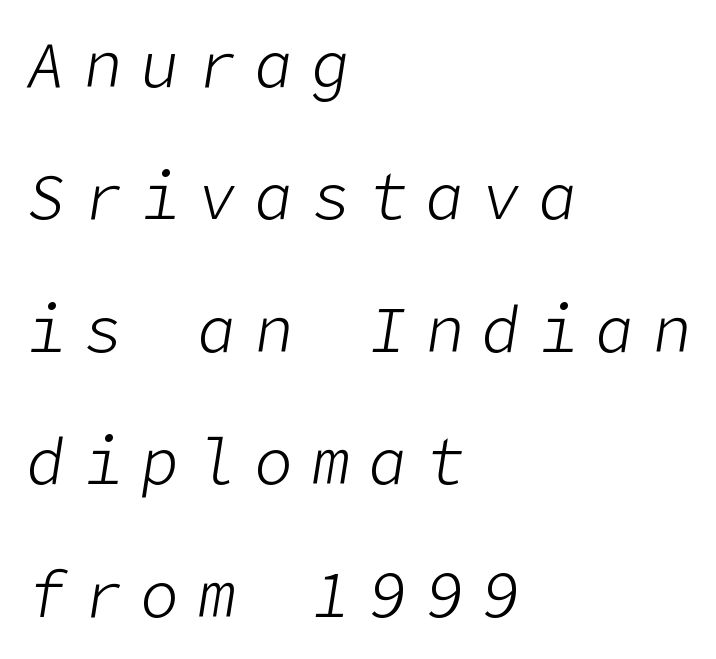
{"italic": "yes", "lean": "right", "slant_degrees": 9, "bold": "no", "weight": "light", "width": "normal", "stroke_contrast": "low", "x_height": "medium", "underline": "no", "align": "left", "line_spacing": "loose", "line_spacing_ratio": 2.07, "letter_spacing": "wide", "letter_spacing_em": 0.29, "glyph_px": 64}
